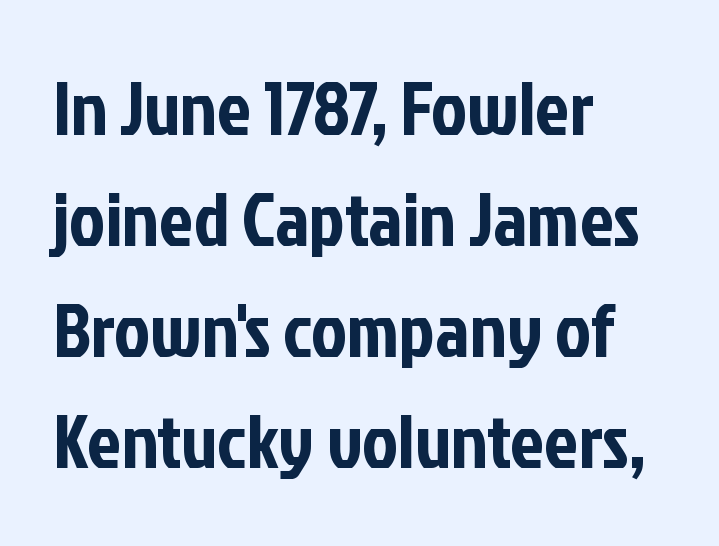
Q: Is the text italic (slanted)? A: No, it is upright.
Q: Is the typeface a serif or a sans-serif typeface? A: Sans-serif.
Q: Is the text underlined? A: No.
Q: How is the paragraph aligned? A: Left-aligned.
Q: Is the spacing between letters normal or unusually wide? A: Normal.
Q: Is the spacing between lines tight, normal or loose? A: Normal.
Q: Width (condensed, normal, or wide)? A: Condensed.
Q: Stroke contrast? A: Low.
Q: x-height? A: Medium.
Q: Monospaced? A: No.
